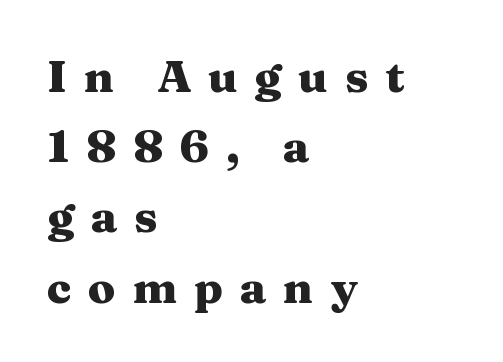
The image shows 45 px heavy, wide serif type, upright; set left-aligned, normal line spacing (1.56x), unusually wide letter spacing (+0.37 em), not underlined; medium stroke contrast and a medium x-height.
